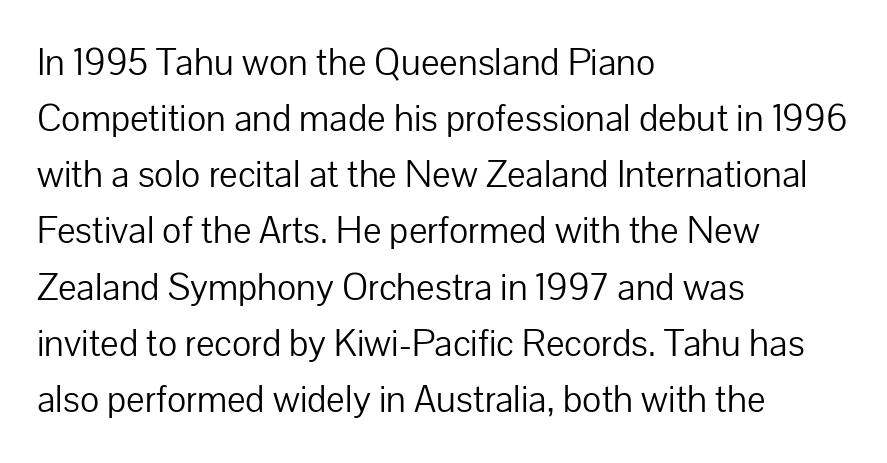
Q: Is the text bold? A: No.
Q: Is the text italic (slanted)? A: No, it is upright.
Q: Is the typeface a serif or a sans-serif typeface? A: Sans-serif.
Q: Is the text underlined? A: No.
Q: How is the paragraph aligned? A: Left-aligned.
Q: Is the spacing between letters normal or unusually wide? A: Normal.
Q: Is the spacing between lines tight, normal or loose? A: Normal.
Q: Width (condensed, normal, or wide)? A: Normal.
Q: Stroke contrast? A: Low.
Q: x-height? A: Medium.
Q: Monospaced? A: No.
